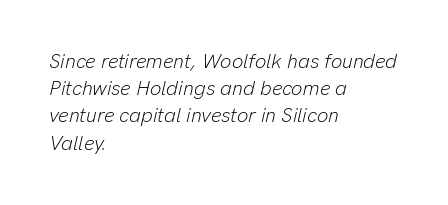
Reading down the column, the eye jumps a familiar distance to each next line. The glyphs look as if they've been sheared to an angle. Weight: in the light-to-regular range. Descenders hang freely into open space. No extra tracking has been applied to these lines. Does the copy run flush right? No — it runs flush left.
